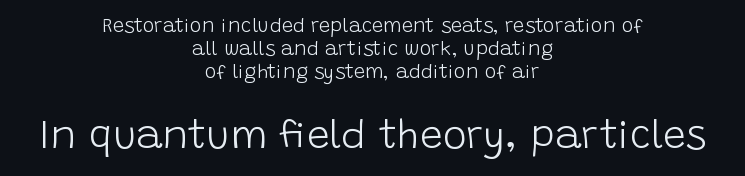
The lines are packed closely together with very little leading. Descenders hang freely into open space. Varying glyph widths throughout — classic text-font behaviour. This is not heavy type; no bold has been used. Inter-character spacing is left at the font's built-in metrics.
